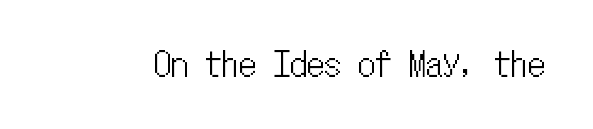
{"italic": "no", "width": "condensed", "stroke_contrast": "low", "x_height": "medium", "monospaced": "yes", "underline": "no", "letter_spacing": "normal", "letter_spacing_em": 0.0, "glyph_px": 34}
